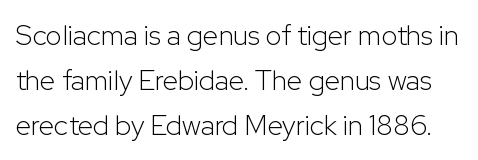
Q: Is the text bold? A: No.
Q: Is the text italic (slanted)? A: No, it is upright.
Q: Is the typeface a serif or a sans-serif typeface? A: Sans-serif.
Q: Is the text underlined? A: No.
Q: Is the spacing between letters normal or unusually wide? A: Normal.
Q: Is the spacing between lines tight, normal or loose? A: Normal.
Q: Width (condensed, normal, or wide)? A: Normal.
Q: Stroke contrast? A: Low.
Q: x-height? A: Medium.
Q: Monospaced? A: No.
